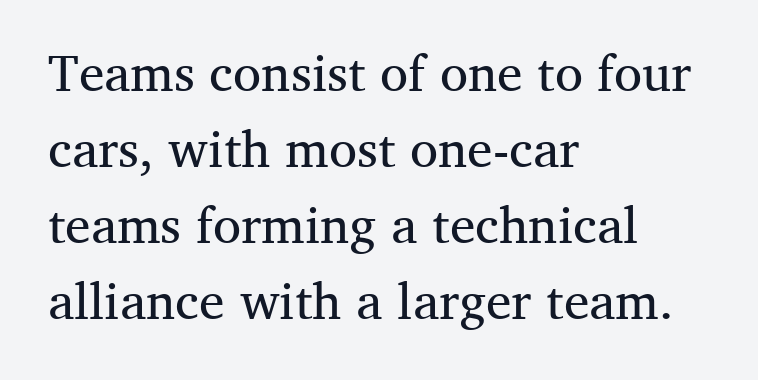
Interline gaps are of average width in this sample. Caption: face not bold, strokes unweighted. Letters rest on an invisible, unmarked baseline. Is there any slant? The stems are plumb. Think of a printed novel: that variable character pitch is what you see here.
